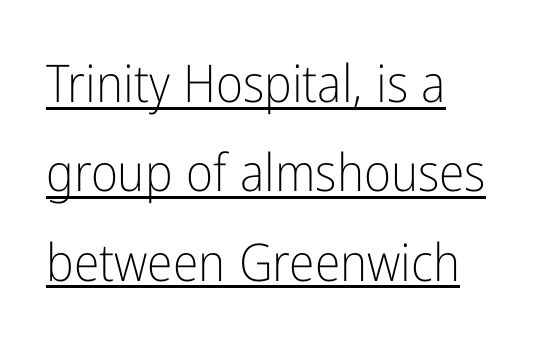
The passage shown is typeset with a sans-serif family. These lines are rendered in a variable-pitch font. Standard letterfit; no display-style spreading of the glyphs. Ascenders rise straight up at ninety degrees.
